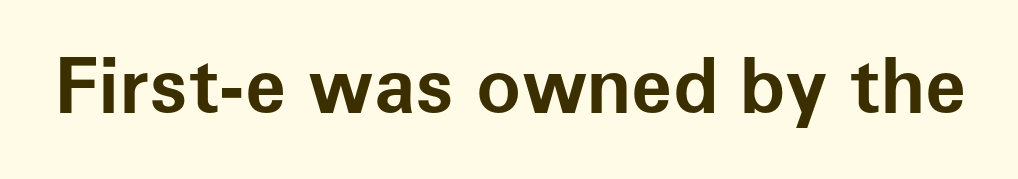
Ascenders rise straight up at ninety degrees. Has an underline been added? It has not. Is this a fixed-width face? No — the glyphs have proportional, varying widths. No extra tracking has been applied to these lines. Font category for this specimen: sans-serif.
